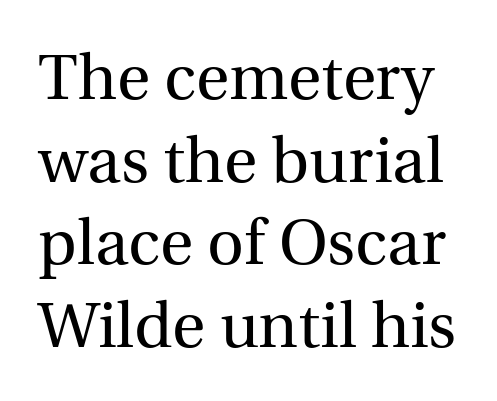
{"serif": "yes", "italic": "no", "bold": "no", "weight": "regular", "width": "normal", "x_height": "medium", "monospaced": "no", "underline": "no", "line_spacing": "normal", "line_spacing_ratio": 1.29, "letter_spacing": "normal", "letter_spacing_em": 0.0, "glyph_px": 64}
